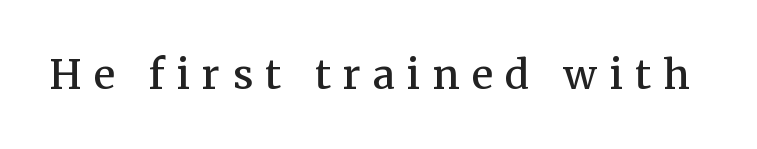
The image shows 40 px semibold serif type, upright; set unusually wide letter spacing (+0.31 em), not underlined; medium stroke contrast and a medium x-height.
